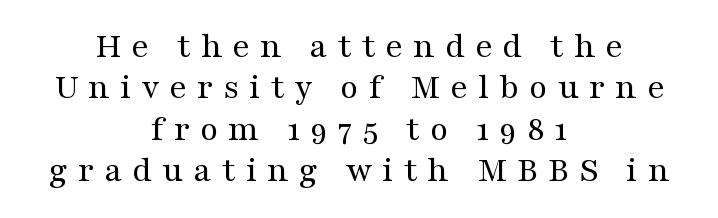
The space directly below the letters is spotless. The lines are packed closely together with very little leading. You can tell from the footed stems that serif type was used. This sample has the flowing, uneven cadence of proportional lettering.
